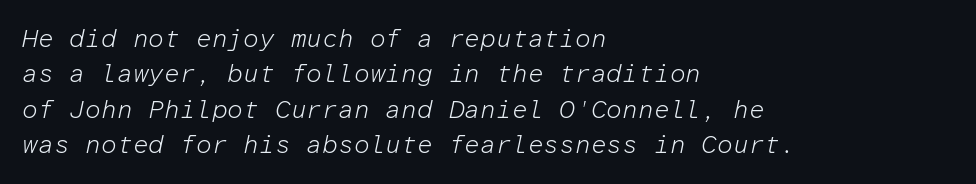
The image shows 25 px text type, italic (leaning right); set left-aligned, normal line spacing (1.42x), normal letter spacing, not underlined.
